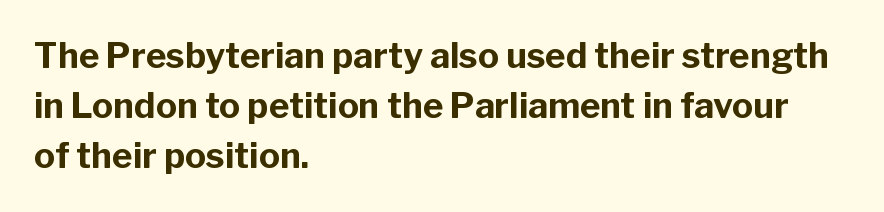
Q: Is the text bold? A: Yes.
Q: Is the text italic (slanted)? A: No, it is upright.
Q: Is the typeface a serif or a sans-serif typeface? A: Sans-serif.
Q: Is the text underlined? A: No.
Q: How is the paragraph aligned? A: Left-aligned.
Q: Is the spacing between letters normal or unusually wide? A: Normal.
Q: Is the spacing between lines tight, normal or loose? A: Normal.
Q: Width (condensed, normal, or wide)? A: Normal.
Q: Stroke contrast? A: Low.
Q: x-height? A: Medium.
Q: Monospaced? A: No.
